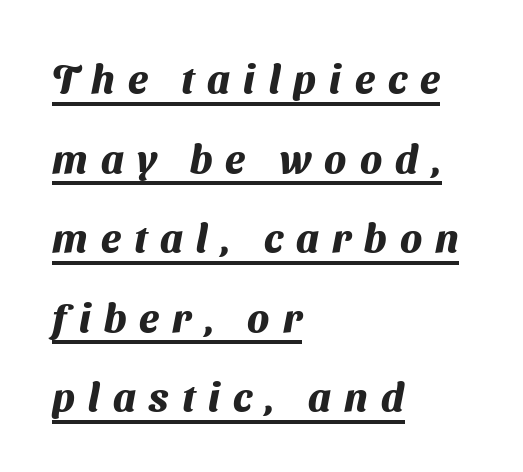
The image shows 40 px heavy sans-serif type; set left-aligned, loose line spacing (1.99x), unusually wide letter spacing (+0.33 em), underlined; medium stroke contrast and a medium x-height.
